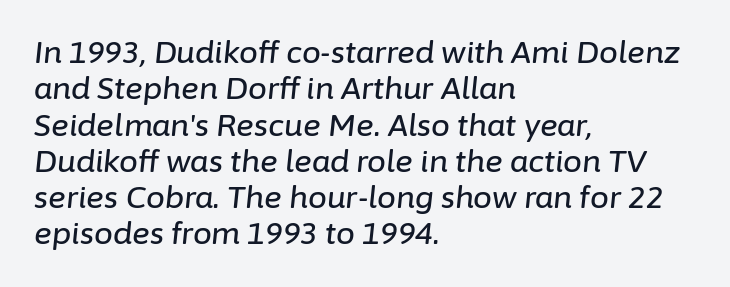
{"italic": "yes", "lean": "right", "slant_degrees": 6, "width": "normal", "stroke_contrast": "low", "x_height": "medium", "monospaced": "no", "underline": "no", "align": "left", "line_spacing_ratio": 1.21, "letter_spacing": "normal", "letter_spacing_em": 0.0, "glyph_px": 30}
